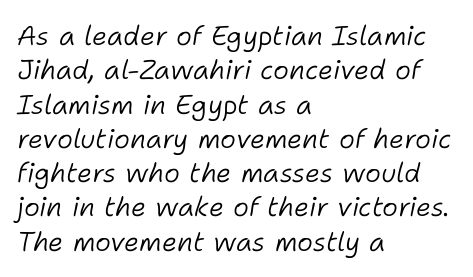
The string is rendered with underlining switched off. The face used here is rendered with its standard letterfit. The rows are spaced the way most documents space them. A student would call this left alignment; a typographer would say flush left, rag right.
